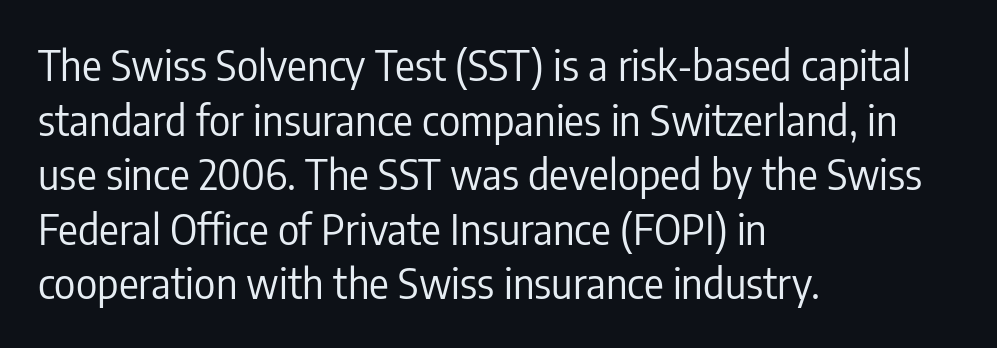
{"serif": "no", "italic": "no", "bold": "no", "weight": "regular", "width": "condensed", "stroke_contrast": "low", "x_height": "medium", "monospaced": "no", "underline": "no", "align": "left", "line_spacing": "normal", "line_spacing_ratio": 1.33, "letter_spacing": "normal", "letter_spacing_em": 0.0, "glyph_px": 41}
